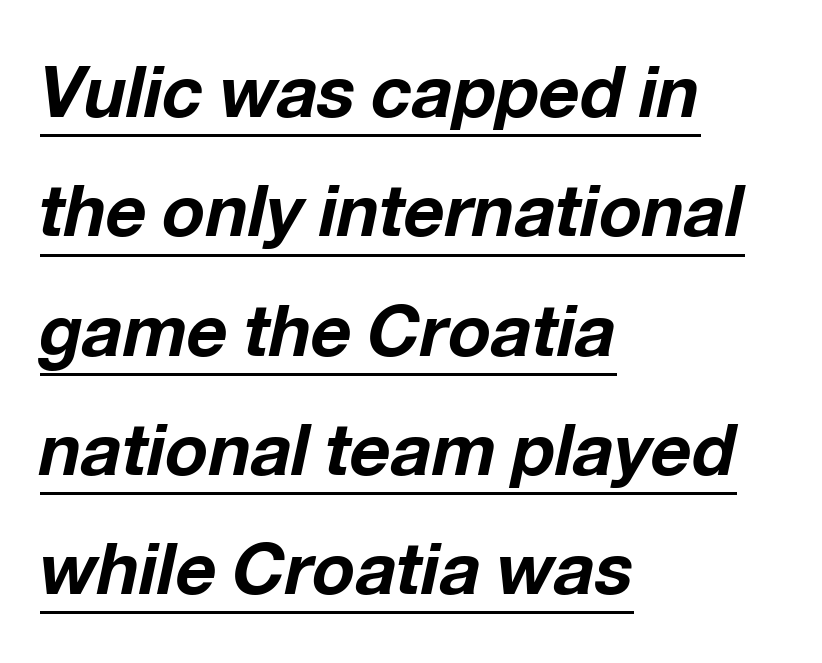
Q: Is the text bold? A: Yes.
Q: Is the text italic (slanted)? A: Yes, it leans right by about 12 degrees.
Q: Is the text underlined? A: Yes.
Q: How is the paragraph aligned? A: Left-aligned.
Q: Is the spacing between letters normal or unusually wide? A: Normal.
Q: Is the spacing between lines tight, normal or loose? A: Normal.
Q: Width (condensed, normal, or wide)? A: Normal.
Q: Stroke contrast? A: Low.
Q: x-height? A: Medium.
Q: Monospaced? A: No.
